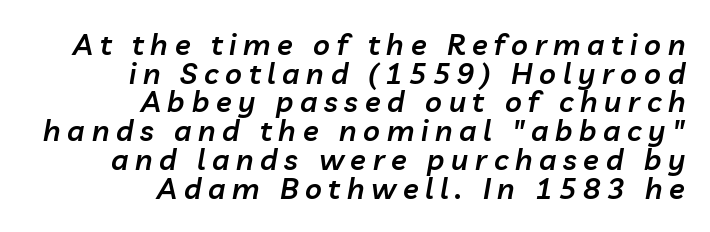
The image shows 29 px semibold type, italic (leaning right); set right-aligned, tight line spacing (0.99x), unusually wide letter spacing (+0.23 em), not underlined; low stroke contrast and a medium x-height.
